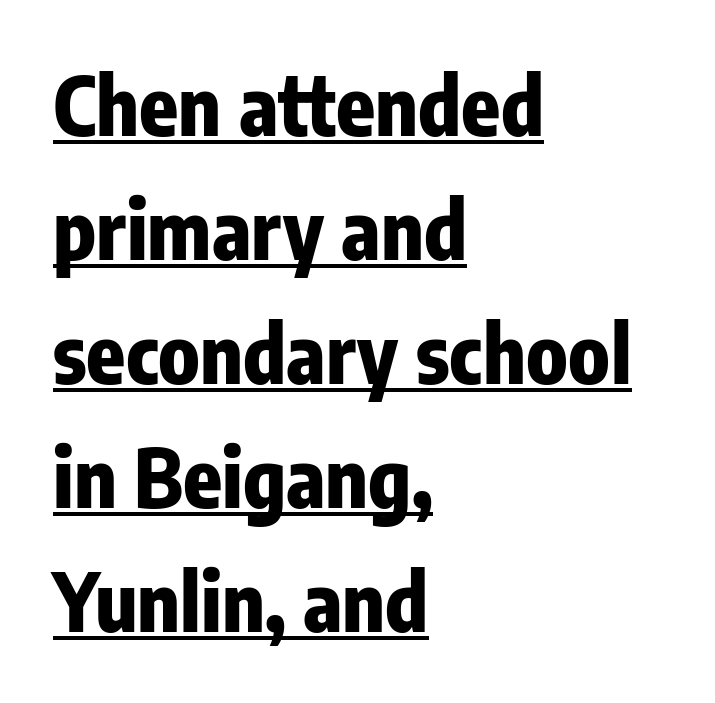
{"serif": "no", "italic": "no", "bold": "yes", "weight": "heavy", "width": "condensed", "stroke_contrast": "low", "x_height": "medium", "monospaced": "no", "underline": "yes", "align": "left", "line_spacing": "normal", "line_spacing_ratio": 1.55, "letter_spacing": "normal", "letter_spacing_em": 0.0, "glyph_px": 80}
